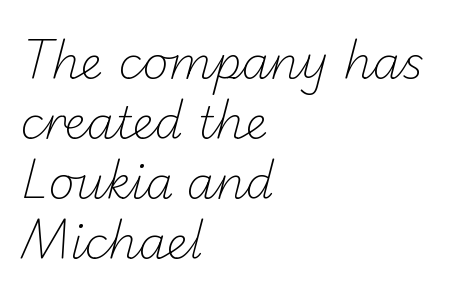
Q: Is the text bold? A: No.
Q: Is the typeface a serif or a sans-serif typeface? A: Sans-serif.
Q: Is the text underlined? A: No.
Q: How is the paragraph aligned? A: Left-aligned.
Q: Is the spacing between letters normal or unusually wide? A: Normal.
Q: Is the spacing between lines tight, normal or loose? A: Normal.
Q: Width (condensed, normal, or wide)? A: Normal.
Q: Stroke contrast? A: Low.
Q: x-height? A: Small.
Q: Monospaced? A: No.
